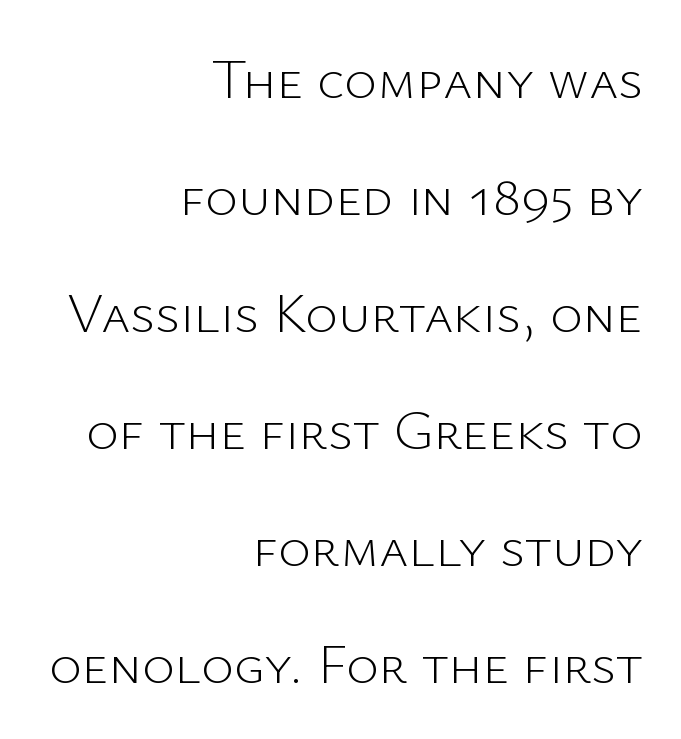
It's the straight-up-and-down kind of type. How would I describe the line gaps? Wide and relaxed. The strip under each line holds only bare page. Here the designer chose a conventional face with non-uniform glyph widths. The face used here is a sans, in the tradition of grotesques and geometrics.
